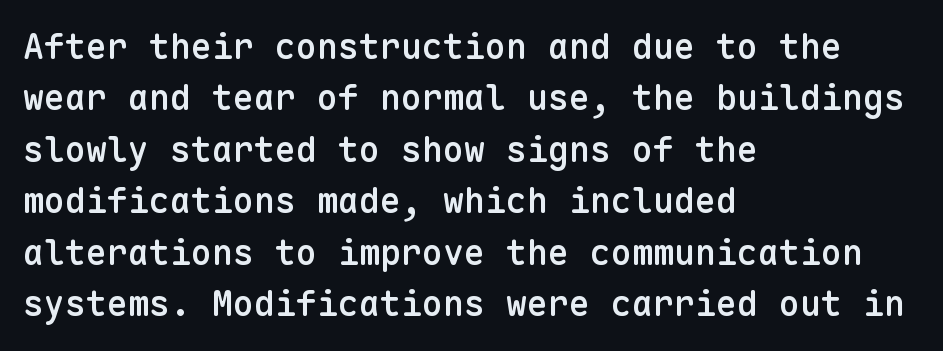
The image shows 35 px semibold sans-serif type, upright, monospaced; set left-aligned, normal line spacing (1.47x), normal letter spacing, not underlined; low stroke contrast and a medium x-height.
